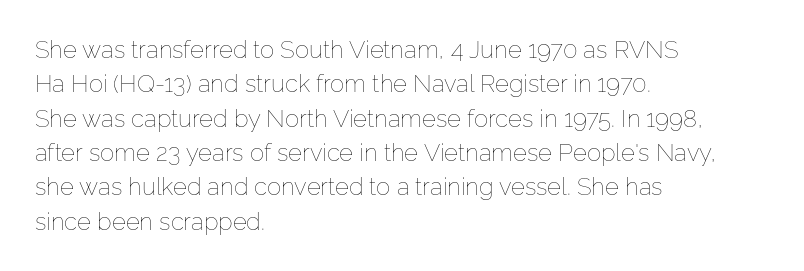
{"italic": "no", "bold": "no", "underline": "no", "align": "left", "line_spacing": "normal", "line_spacing_ratio": 1.43, "letter_spacing": "normal", "letter_spacing_em": 0.0, "glyph_px": 24}
